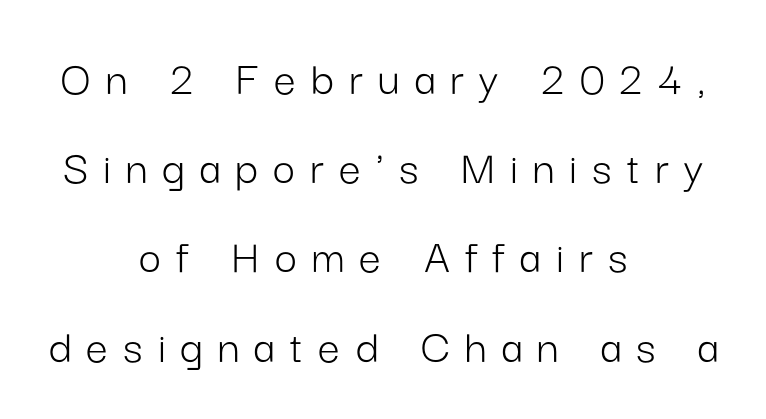
The image shows 49 px light sans-serif type, upright; set centered, line spacing 1.82x, unusually wide letter spacing (+0.31 em), not underlined; low stroke contrast and a medium x-height.
